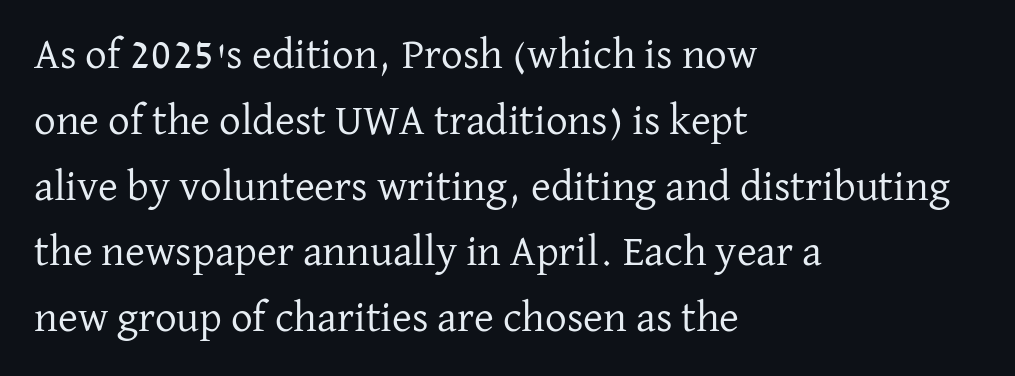
Upright lettering throughout. Students, observe: this is what conventionally led text looks like. A typesetter would label this face a serif. Check the space under the baseline: it is left empty.
